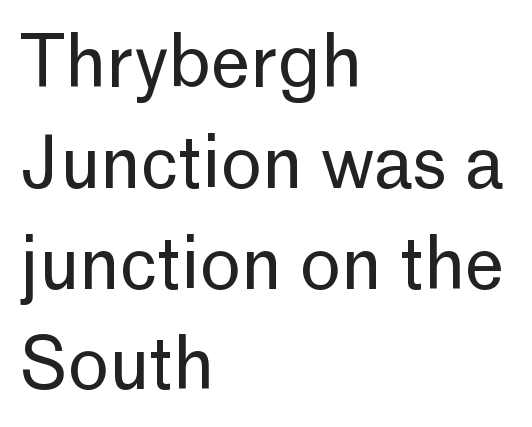
{"serif": "no", "italic": "no", "bold": "no", "weight": "regular", "width": "normal", "stroke_contrast": "low", "x_height": "medium", "monospaced": "no", "underline": "no", "align": "left", "line_spacing": "normal", "line_spacing_ratio": 1.44, "letter_spacing": "normal", "letter_spacing_em": 0.0, "glyph_px": 70}
